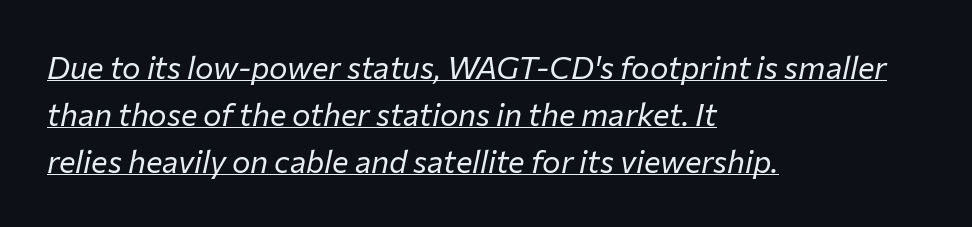
Q: Is the text bold? A: No.
Q: Is the text italic (slanted)? A: Yes, it leans right by about 12 degrees.
Q: Is the text underlined? A: Yes.
Q: How is the paragraph aligned? A: Left-aligned.
Q: Is the spacing between letters normal or unusually wide? A: Normal.
Q: Is the spacing between lines tight, normal or loose? A: Normal.
Q: Width (condensed, normal, or wide)? A: Normal.
Q: Stroke contrast? A: Low.
Q: x-height? A: Medium.
Q: Monospaced? A: No.
